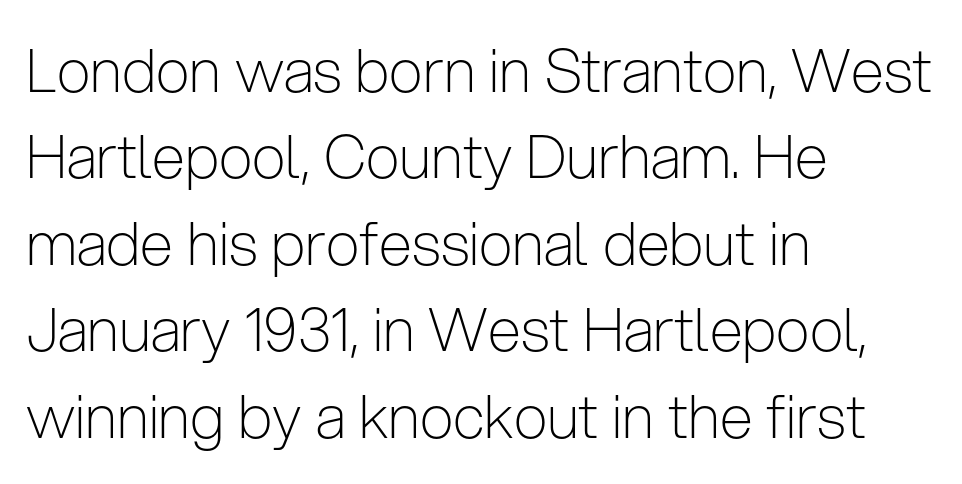
Q: Is the text bold? A: No.
Q: Is the text italic (slanted)? A: No, it is upright.
Q: Is the typeface a serif or a sans-serif typeface? A: Sans-serif.
Q: Is the text underlined? A: No.
Q: How is the paragraph aligned? A: Left-aligned.
Q: Is the spacing between letters normal or unusually wide? A: Normal.
Q: Is the spacing between lines tight, normal or loose? A: Normal.
Q: Width (condensed, normal, or wide)? A: Condensed.
Q: Stroke contrast? A: Low.
Q: x-height? A: Medium.
Q: Monospaced? A: No.
